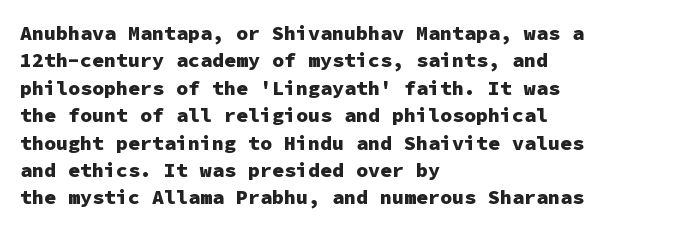
Q: Is the text bold? A: Yes.
Q: Is the text italic (slanted)? A: No, it is upright.
Q: Is the text underlined? A: No.
Q: How is the paragraph aligned? A: Left-aligned.
Q: Is the spacing between letters normal or unusually wide? A: Normal.
Q: Is the spacing between lines tight, normal or loose? A: Normal.
